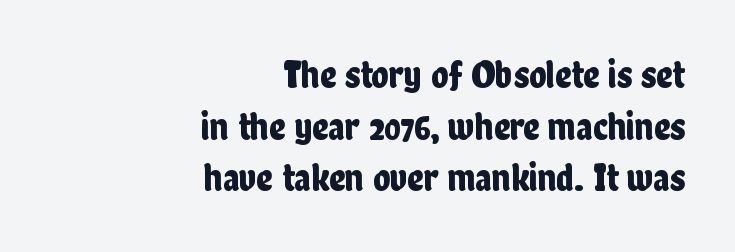
A roman cut, with each character standing at attention. The designer left line spacing at the default. To sum up the face: it is a sans, with no serifs. No extra tracking has been applied to these lines. The face used here is proportionally spaced, like ordinary book or web type. Alignment: flush right.
